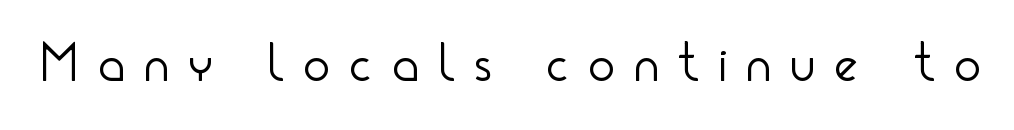
{"serif": "no", "italic": "no", "bold": "no", "weight": "light", "width": "condensed", "stroke_contrast": "low", "x_height": "small", "monospaced": "no", "underline": "no", "letter_spacing": "wide", "letter_spacing_em": 0.38, "glyph_px": 55}
